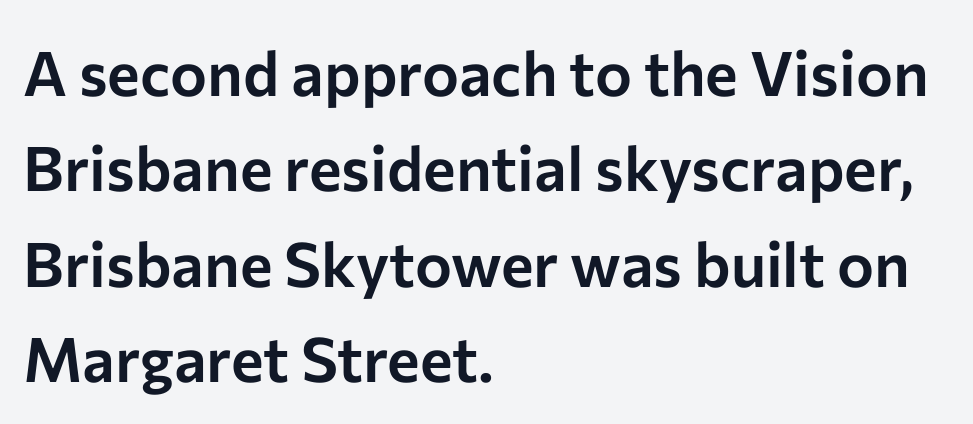
{"serif": "no", "italic": "no", "width": "normal", "stroke_contrast": "low", "x_height": "medium", "monospaced": "no", "underline": "no", "align": "left", "line_spacing": "normal", "line_spacing_ratio": 1.54, "letter_spacing": "normal", "letter_spacing_em": 0.0, "glyph_px": 62}
